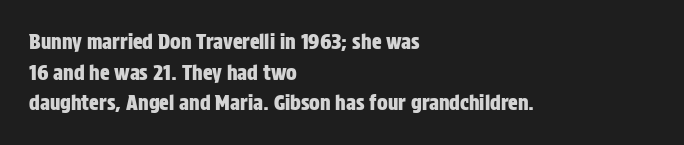
Q: Is the text italic (slanted)? A: No, it is upright.
Q: Is the text underlined? A: No.
Q: How is the paragraph aligned? A: Left-aligned.
Q: Is the spacing between letters normal or unusually wide? A: Normal.
Q: Is the spacing between lines tight, normal or loose? A: Normal.
